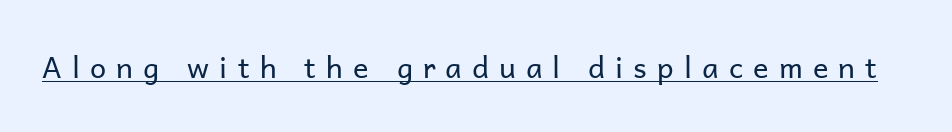
Q: Is the text bold? A: No.
Q: Is the text italic (slanted)? A: No, it is upright.
Q: Is the typeface a serif or a sans-serif typeface? A: Sans-serif.
Q: Is the text underlined? A: Yes.
Q: Is the spacing between letters normal or unusually wide? A: Unusually wide.
Q: Width (condensed, normal, or wide)? A: Normal.
Q: Stroke contrast? A: Low.
Q: x-height? A: Medium.
Q: Monospaced? A: No.
